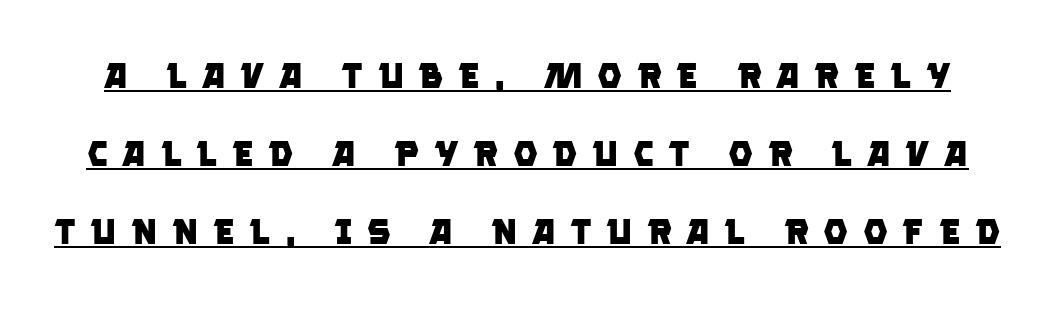
The image shows 35 px heavy sans-serif type; set loose line spacing (2.23x), unusually wide letter spacing (+0.41 em), underlined; low stroke contrast and a large x-height.
